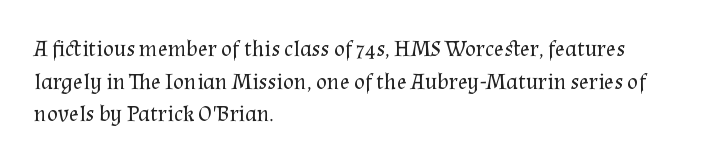
{"italic": "no", "bold": "no", "underline": "no", "align": "left", "line_spacing": "normal", "line_spacing_ratio": 1.42, "letter_spacing": "normal", "letter_spacing_em": 0.0, "glyph_px": 23}
